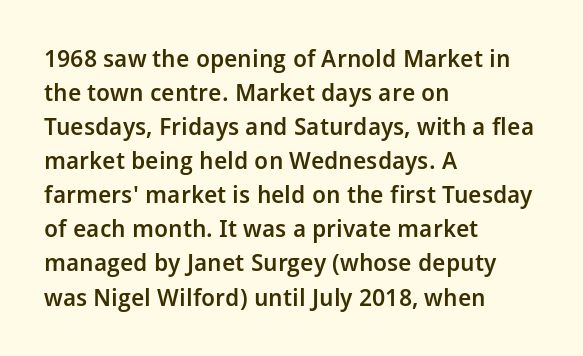
The image shows 24 px text type, upright; set left-aligned, normal line spacing (1.42x), normal letter spacing, not underlined.
